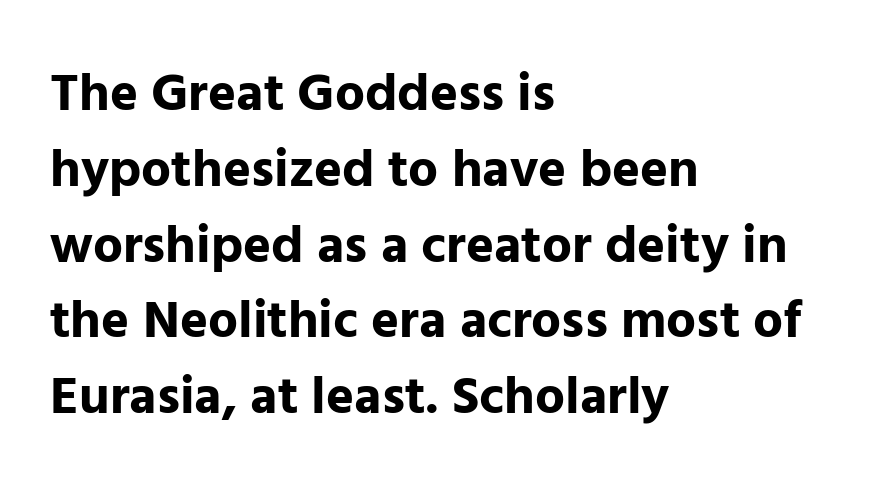
{"serif": "no", "italic": "no", "bold": "yes", "weight": "bold", "width": "normal", "stroke_contrast": "low", "x_height": "medium", "monospaced": "no", "underline": "no", "align": "left", "line_spacing": "normal", "line_spacing_ratio": 1.43, "letter_spacing": "normal", "letter_spacing_em": 0.0, "glyph_px": 53}
